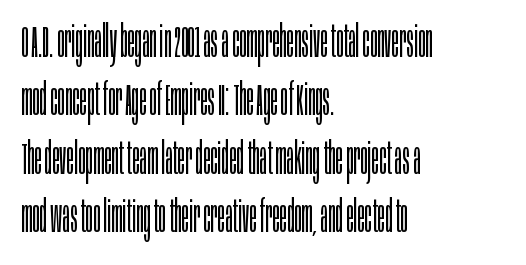
Q: Is the text bold? A: No.
Q: Is the text italic (slanted)? A: No, it is upright.
Q: Is the typeface a serif or a sans-serif typeface? A: Sans-serif.
Q: Is the text underlined? A: No.
Q: How is the paragraph aligned? A: Left-aligned.
Q: Is the spacing between letters normal or unusually wide? A: Normal.
Q: Is the spacing between lines tight, normal or loose? A: Normal.
Q: Width (condensed, normal, or wide)? A: Condensed.
Q: Stroke contrast? A: Low.
Q: x-height? A: Large.
Q: Monospaced? A: No.
